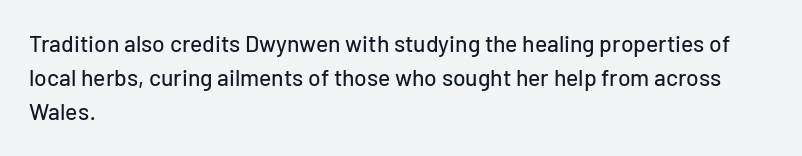
Clear beneath every line of the passage. Notice how descenders clear the ascenders below comfortably — that's standard leading. In terms of letterspacing, this is plain default setting. The lettering stays uniformly vertical, giving the passage a roman look. The lines in this sample share a left origin and differ only in where they stop.
